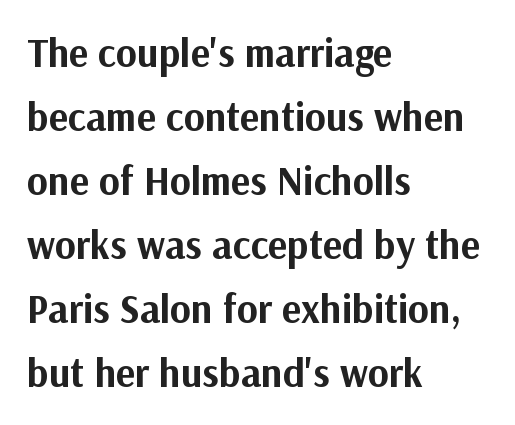
Check under the words: just untouched page. Caption: standard tracking, unaltered. The typesetting leans heavy: a genuine bold. Notice how the stems are strictly vertical — no italics here. Classification — sans serif. Line beginnings align vertically; line endings do not.
